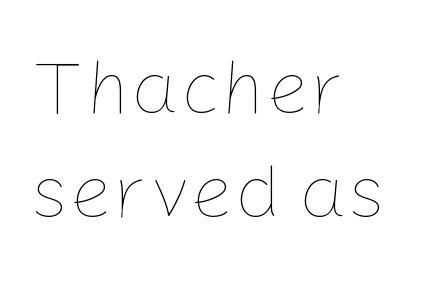
The rendering uses a moderate line-height, typical for paragraphs. Is there any slant? The stems are plumb. The space beneath each line is pristine and unruled. The text block is weighted toward the left margin, trailing off unevenly rightward. Tracking here is standard; glyphs follow each other at the usual distance.
